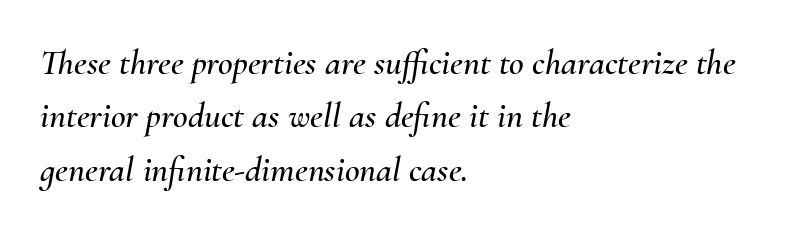
{"italic": "yes", "lean": "right", "slant_degrees": 10, "width": "normal", "stroke_contrast": "medium", "x_height": "small", "monospaced": "no", "underline": "no", "align": "left", "line_spacing": "normal", "line_spacing_ratio": 1.48, "letter_spacing": "normal", "letter_spacing_em": 0.0, "glyph_px": 36}
